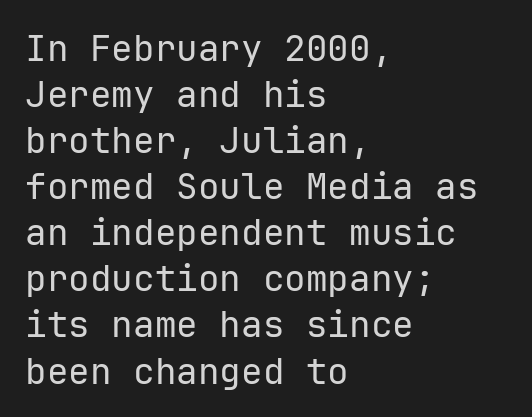
Q: Is the text bold? A: No.
Q: Is the text italic (slanted)? A: No, it is upright.
Q: Is the typeface a serif or a sans-serif typeface? A: Sans-serif.
Q: Is the text underlined? A: No.
Q: How is the paragraph aligned? A: Left-aligned.
Q: Is the spacing between letters normal or unusually wide? A: Normal.
Q: Is the spacing between lines tight, normal or loose? A: Normal.
Q: Width (condensed, normal, or wide)? A: Normal.
Q: Stroke contrast? A: Low.
Q: x-height? A: Medium.
Q: Monospaced? A: Yes.
